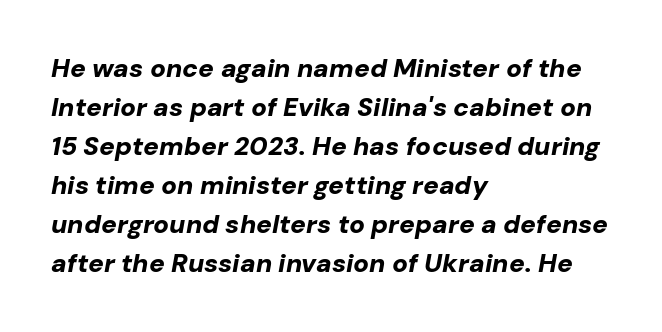
Rule under the text: the space is simply empty. How would I describe the line gaps? Plain and ordinary. Its strokes are broad and dark, the hallmark of bold type. The ragged edge is on the right, which tells us the setting is flush left. Glyph-to-glyph distance matches everyday printed text. When letters slant like this, we call the style italic.
